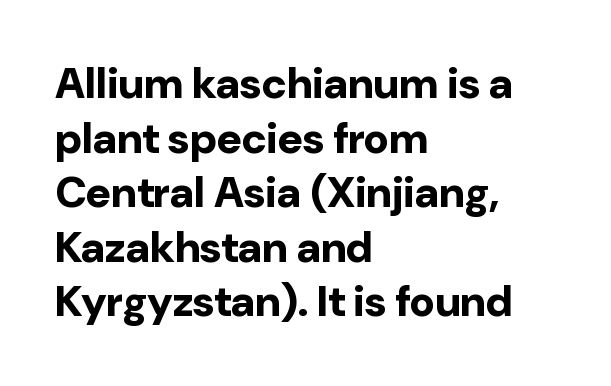
Q: Is the text bold? A: Yes.
Q: Is the text italic (slanted)? A: No, it is upright.
Q: Is the typeface a serif or a sans-serif typeface? A: Sans-serif.
Q: Is the text underlined? A: No.
Q: How is the paragraph aligned? A: Left-aligned.
Q: Is the spacing between letters normal or unusually wide? A: Normal.
Q: Is the spacing between lines tight, normal or loose? A: Normal.
Q: Width (condensed, normal, or wide)? A: Normal.
Q: Stroke contrast? A: Low.
Q: x-height? A: Medium.
Q: Monospaced? A: No.
